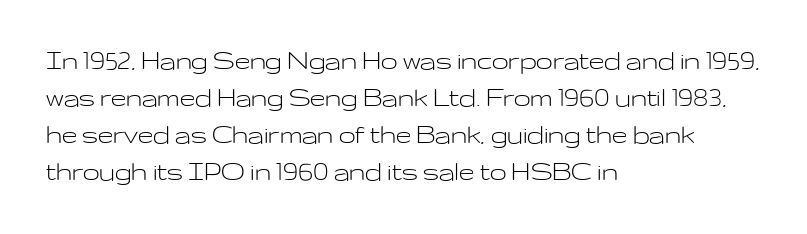
{"serif": "no", "italic": "no", "bold": "no", "weight": "light", "width": "wide", "stroke_contrast": "low", "x_height": "medium", "monospaced": "no", "underline": "no", "align": "left", "line_spacing_ratio": 1.23, "letter_spacing": "normal", "letter_spacing_em": 0.0, "glyph_px": 30}
